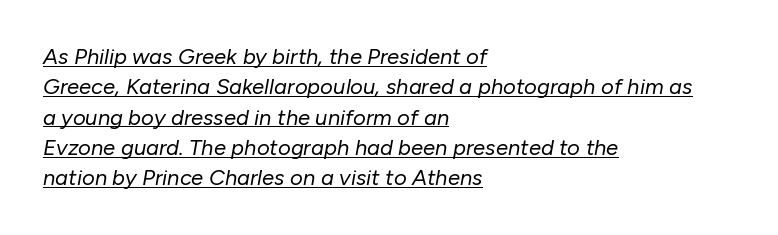
Q: Is the text bold? A: No.
Q: Is the text italic (slanted)? A: Yes, it leans right by about 10 degrees.
Q: Is the text underlined? A: Yes.
Q: How is the paragraph aligned? A: Left-aligned.
Q: Is the spacing between letters normal or unusually wide? A: Normal.
Q: Is the spacing between lines tight, normal or loose? A: Normal.
